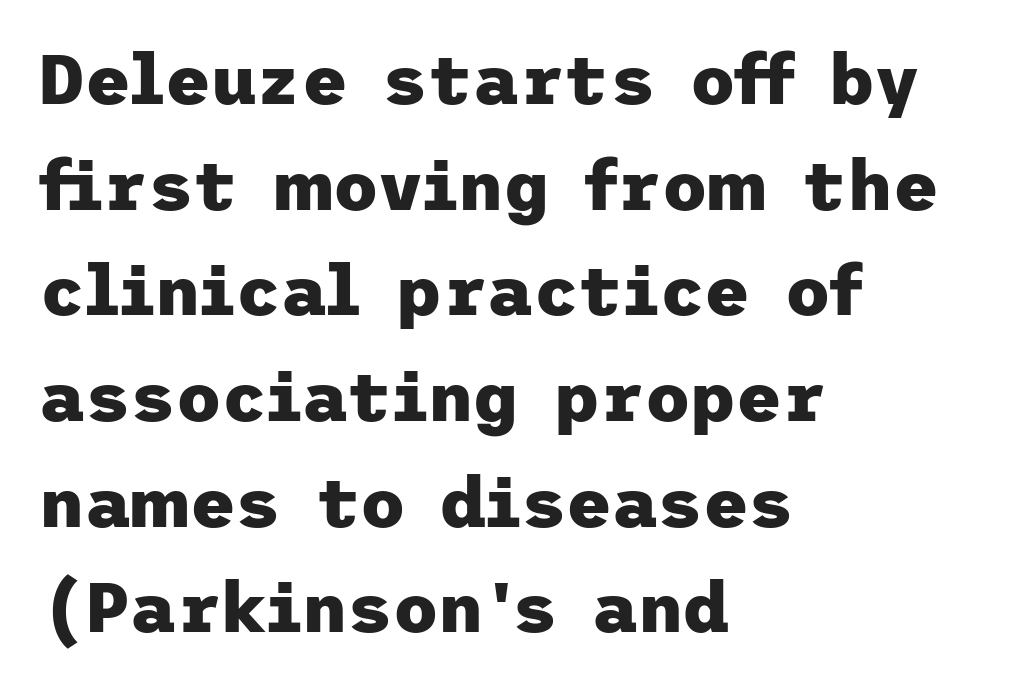
Regular leading. The passage shown is not underscored anywhere. Notice how thick the strokes are: this is what a full bold looks like. These lines keep a tight, regular rhythm from letter to letter. Horizontal alignment here is leftward, the default for most running prose. No feet cap the strokes, marking this as sans-serif type.
